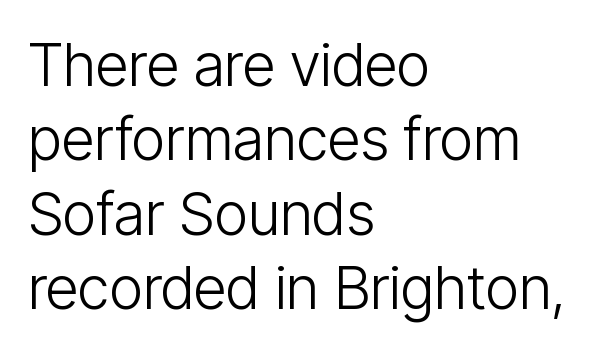
Q: Is the text bold? A: No.
Q: Is the text italic (slanted)? A: No, it is upright.
Q: Is the typeface a serif or a sans-serif typeface? A: Sans-serif.
Q: Is the text underlined? A: No.
Q: How is the paragraph aligned? A: Left-aligned.
Q: Is the spacing between letters normal or unusually wide? A: Normal.
Q: Is the spacing between lines tight, normal or loose? A: Normal.
Q: Width (condensed, normal, or wide)? A: Condensed.
Q: Stroke contrast? A: Low.
Q: x-height? A: Medium.
Q: Monospaced? A: No.
